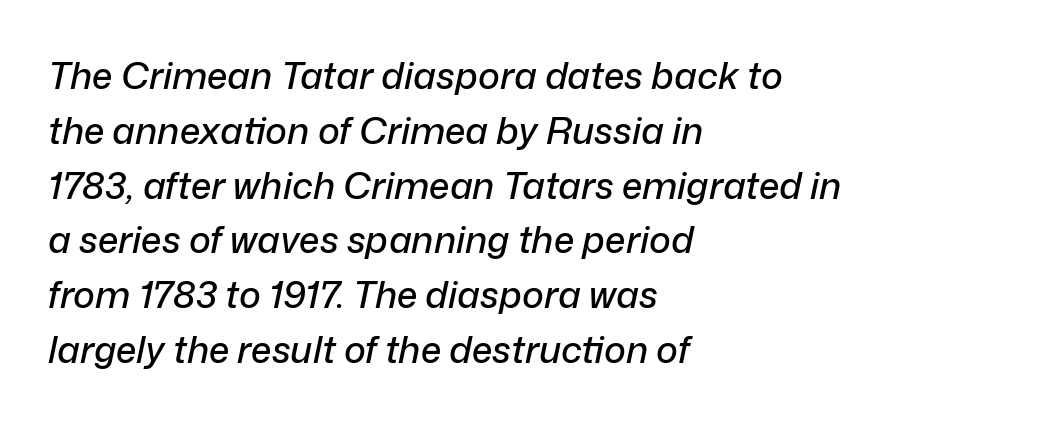
{"italic": "yes", "lean": "right", "slant_degrees": 12, "width": "normal", "stroke_contrast": "low", "x_height": "medium", "monospaced": "no", "underline": "no", "align": "left", "line_spacing": "normal", "line_spacing_ratio": 1.48, "letter_spacing": "normal", "letter_spacing_em": 0.0, "glyph_px": 37}
